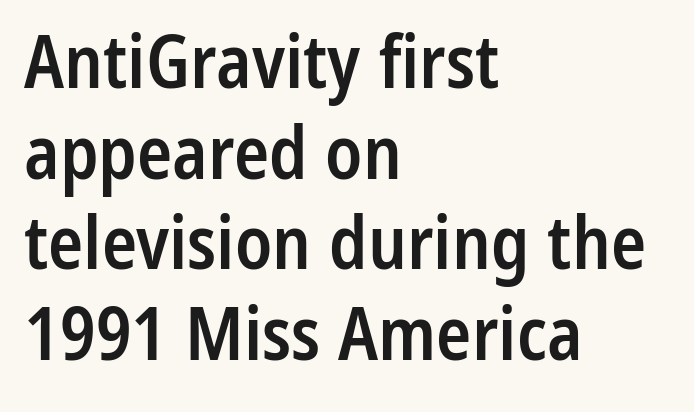
{"serif": "no", "italic": "no", "bold": "semi", "weight": "semibold", "width": "condensed", "stroke_contrast": "low", "x_height": "medium", "monospaced": "no", "underline": "no", "align": "left", "line_spacing_ratio": 1.24, "letter_spacing": "normal", "letter_spacing_em": 0.0, "glyph_px": 73}
